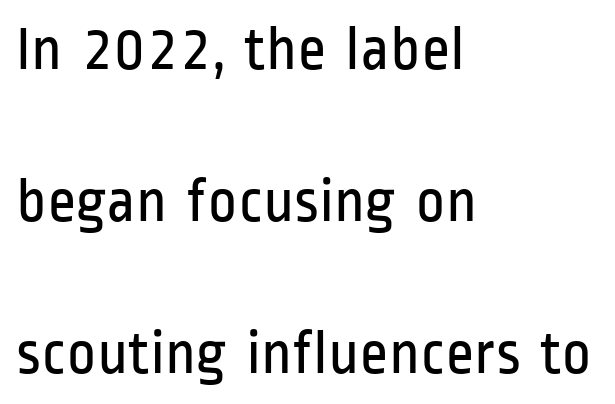
{"serif": "no", "italic": "no", "bold": "no", "weight": "regular", "width": "condensed", "stroke_contrast": "low", "x_height": "medium", "monospaced": "no", "underline": "no", "align": "left", "line_spacing": "loose", "line_spacing_ratio": 2.41, "letter_spacing": "normal", "letter_spacing_em": 0.0, "glyph_px": 63}
